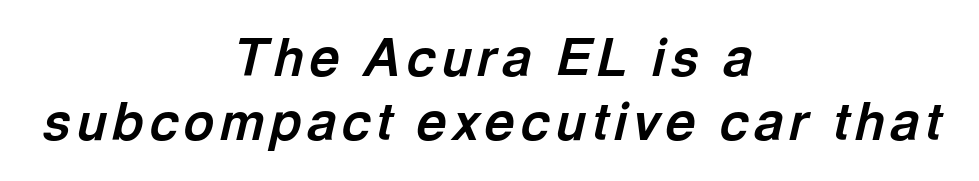
Q: Is the text bold? A: Yes.
Q: Is the text italic (slanted)? A: Yes, it leans right by about 13 degrees.
Q: Is the text underlined? A: No.
Q: How is the paragraph aligned? A: Centered.
Q: Width (condensed, normal, or wide)? A: Normal.
Q: x-height? A: Medium.
Q: Monospaced? A: No.
